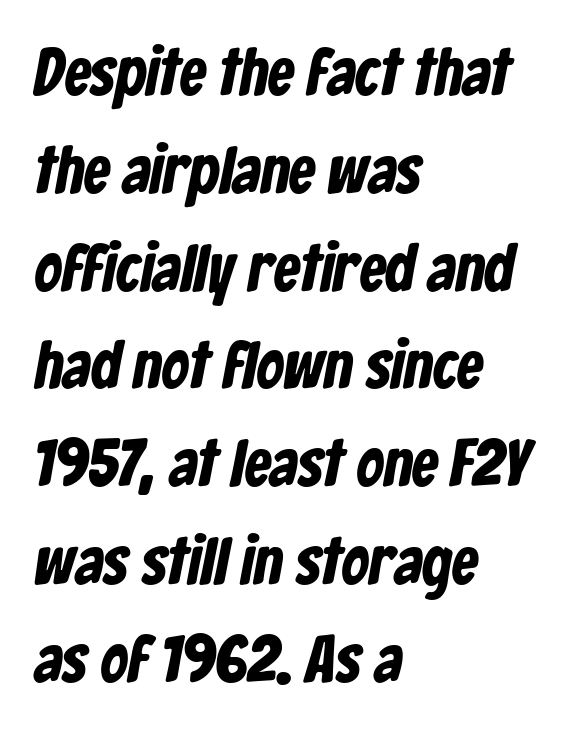
Here the glyphs are tracked normally, forming tight word shapes. Typesetter's note: full bold, strokes at maximum text heaviness. Glance below the letters and you will spot only blank space. A typesetter would label this face a sans. Vertical spacing — default.
